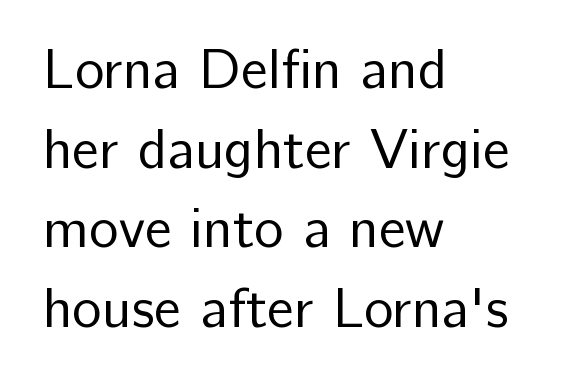
Q: Is the text bold? A: No.
Q: Is the text italic (slanted)? A: No, it is upright.
Q: Is the typeface a serif or a sans-serif typeface? A: Sans-serif.
Q: Is the text underlined? A: No.
Q: How is the paragraph aligned? A: Left-aligned.
Q: Is the spacing between letters normal or unusually wide? A: Normal.
Q: Is the spacing between lines tight, normal or loose? A: Normal.
Q: Width (condensed, normal, or wide)? A: Normal.
Q: Stroke contrast? A: Low.
Q: x-height? A: Medium.
Q: Monospaced? A: No.
